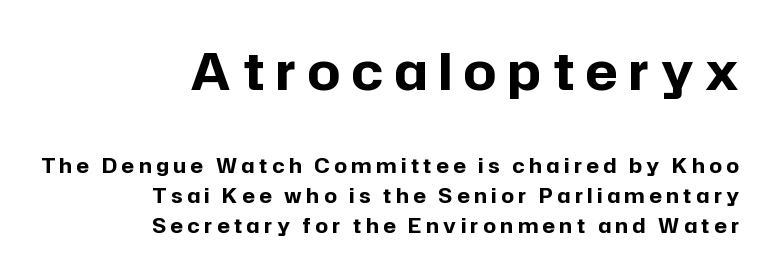
The image shows 51 px bold sans-serif type, upright; set right-aligned, normal line spacing (1.5x), unusually wide letter spacing (+0.23 em), not underlined; the first (top) block is 2.55x larger; low stroke contrast and a medium x-height.
